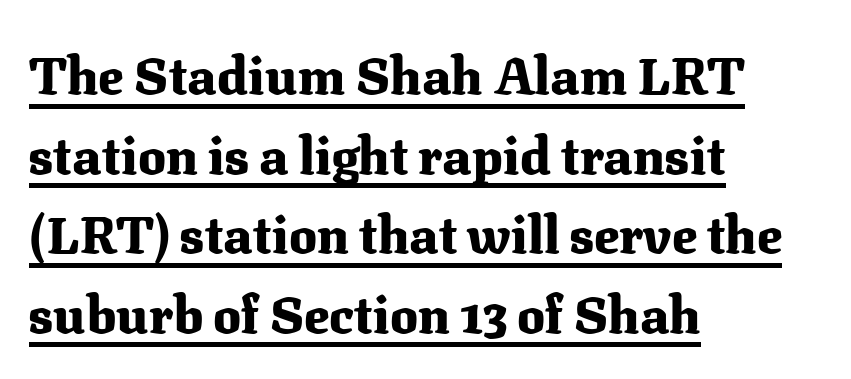
This sample carries an underscore along the baseline area. Character widths vary here, with narrow letters taking less room than wide ones. Set as a true bold cut, around the 700 mark. Is there much room between lines? A standard amount, neither cramped nor airy. Rendered with straight, roman letterforms.
